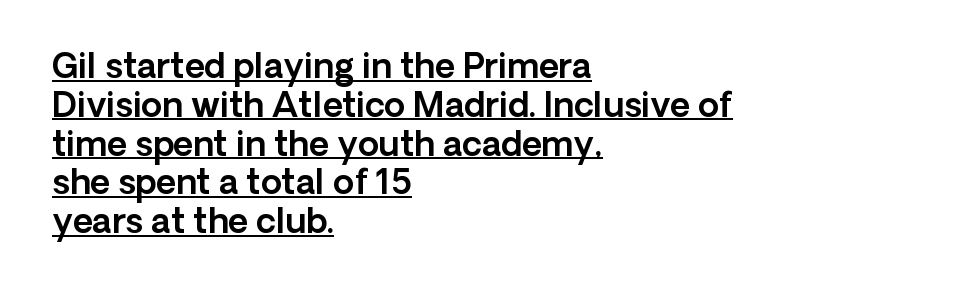
{"serif": "no", "italic": "no", "width": "normal", "x_height": "medium", "monospaced": "no", "underline": "yes", "align": "left", "line_spacing": "tight", "line_spacing_ratio": 1.14, "letter_spacing": "normal", "letter_spacing_em": 0.0, "glyph_px": 34}
